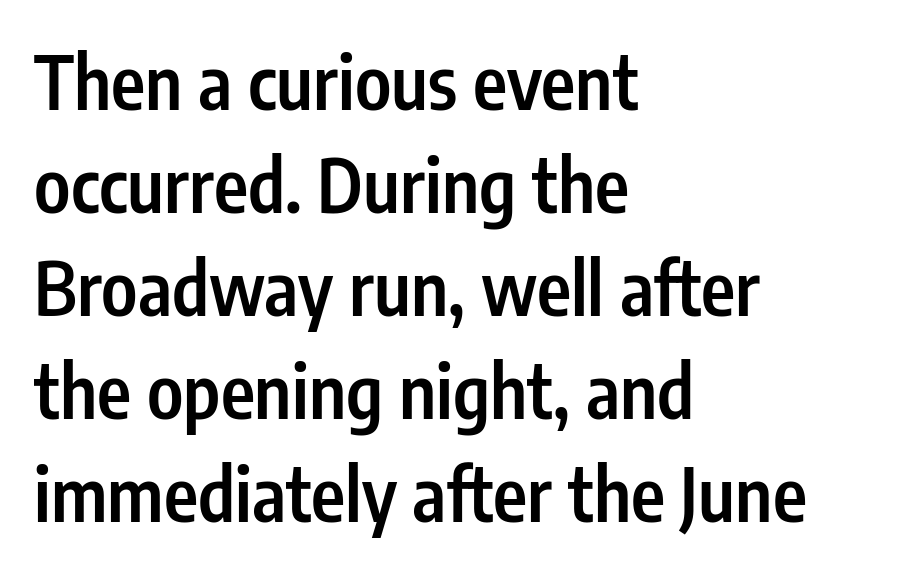
{"serif": "no", "italic": "no", "bold": "semi", "weight": "semibold", "width": "condensed", "stroke_contrast": "low", "x_height": "medium", "monospaced": "no", "underline": "no", "align": "left", "line_spacing": "normal", "line_spacing_ratio": 1.41, "letter_spacing": "normal", "letter_spacing_em": 0.0, "glyph_px": 73}
